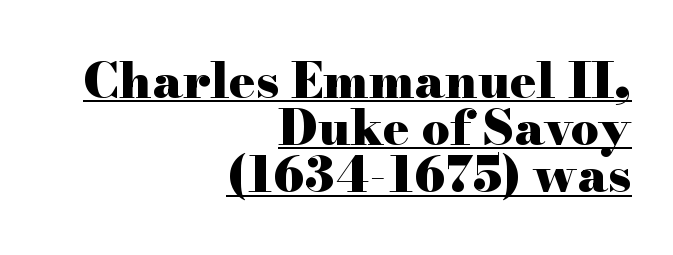
Q: Is the text bold? A: Yes.
Q: Is the text italic (slanted)? A: No, it is upright.
Q: Is the typeface a serif or a sans-serif typeface? A: Serif.
Q: Is the text underlined? A: Yes.
Q: How is the paragraph aligned? A: Right-aligned.
Q: Is the spacing between letters normal or unusually wide? A: Normal.
Q: Is the spacing between lines tight, normal or loose? A: Tight.
Q: Width (condensed, normal, or wide)? A: Wide.
Q: Stroke contrast? A: High.
Q: x-height? A: Small.
Q: Monospaced? A: No.
